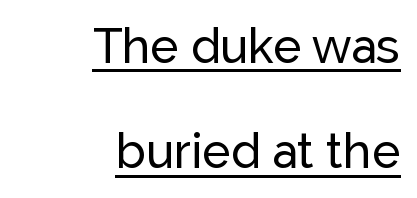
{"serif": "no", "italic": "no", "width": "normal", "stroke_contrast": "low", "x_height": "medium", "monospaced": "no", "underline": "yes", "align": "right", "line_spacing": "loose", "line_spacing_ratio": 2.19, "letter_spacing": "normal", "letter_spacing_em": 0.0, "glyph_px": 48}
